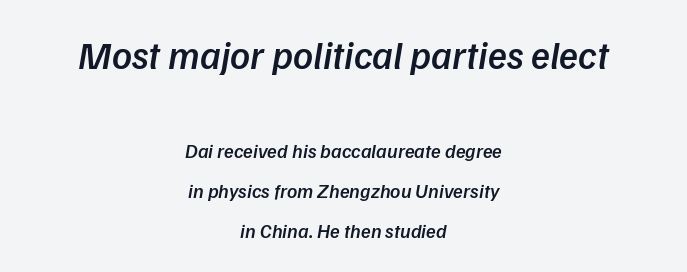
{"serif": "no", "bold": "semi", "weight": "semibold", "width": "normal", "stroke_contrast": "low", "x_height": "medium", "monospaced": "no", "underline": "no", "align": "center", "line_spacing": "loose", "line_spacing_ratio": 1.98, "letter_spacing": "normal", "letter_spacing_em": 0.0, "larger_block": "first", "size_ratio": 1.95, "glyph_px": 39}
